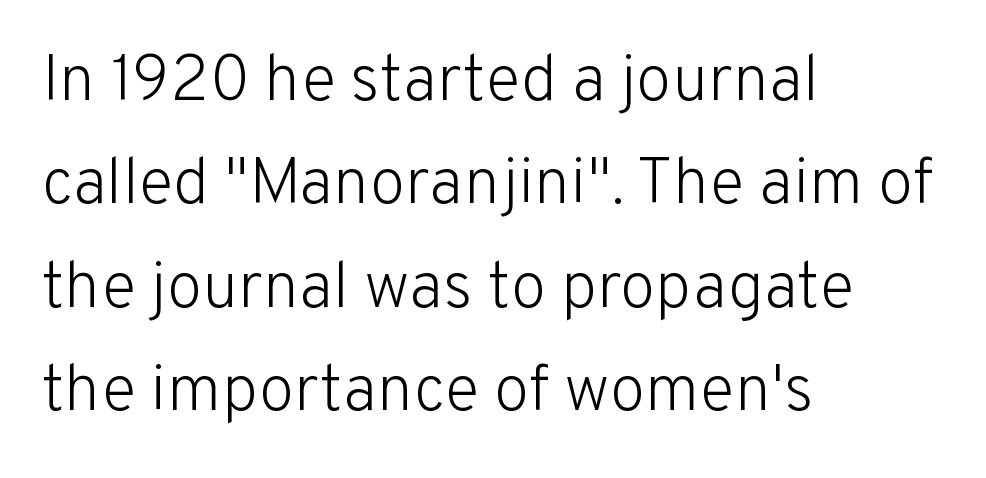
The words here are not underlined. Each word holds together tightly as a unit, with standard inter-letter gaps. Regarding leading, the lines here are spaced in the standard way. A typesetter would call this proportional, since set widths differ per character. If you drew a line through each stem, it would be perfectly vertical. Teacher's note: observe the even left margin — that is flush-left alignment.
